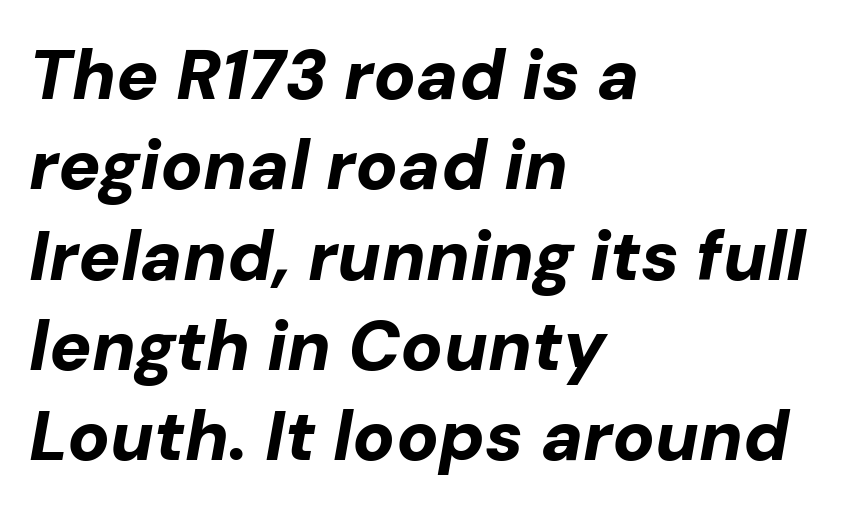
The image shows 70 px bold type, italic (leaning right); set left-aligned, normal line spacing (1.29x), normal letter spacing, not underlined; low stroke contrast and a medium x-height.
